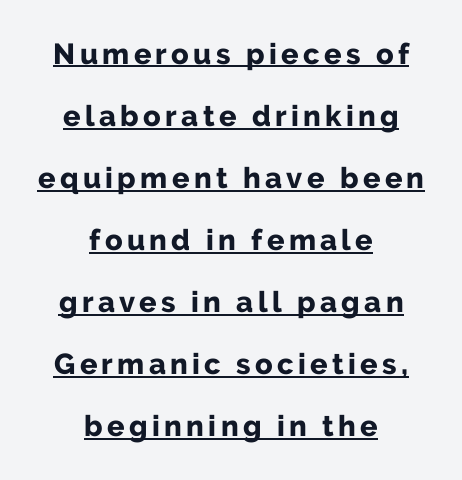
Q: Is the text bold? A: Yes.
Q: Is the text italic (slanted)? A: No, it is upright.
Q: Is the typeface a serif or a sans-serif typeface? A: Sans-serif.
Q: Is the text underlined? A: Yes.
Q: How is the paragraph aligned? A: Centered.
Q: Is the spacing between lines tight, normal or loose? A: Loose.
Q: Width (condensed, normal, or wide)? A: Normal.
Q: Stroke contrast? A: Low.
Q: x-height? A: Medium.
Q: Monospaced? A: No.
